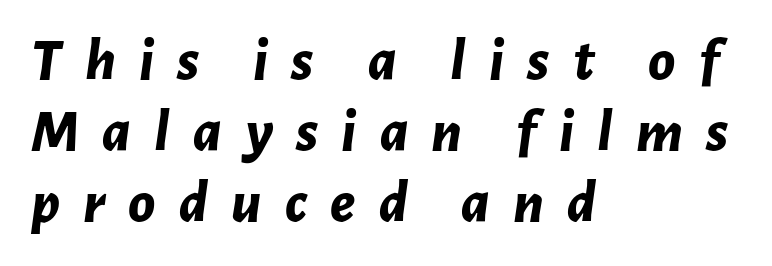
{"italic": "yes", "lean": "right", "slant_degrees": 7, "bold": "yes", "weight": "bold", "width": "normal", "stroke_contrast": "low", "x_height": "medium", "monospaced": "no", "underline": "no", "align": "left", "line_spacing_ratio": 1.16, "letter_spacing": "wide", "letter_spacing_em": 0.38, "glyph_px": 61}
